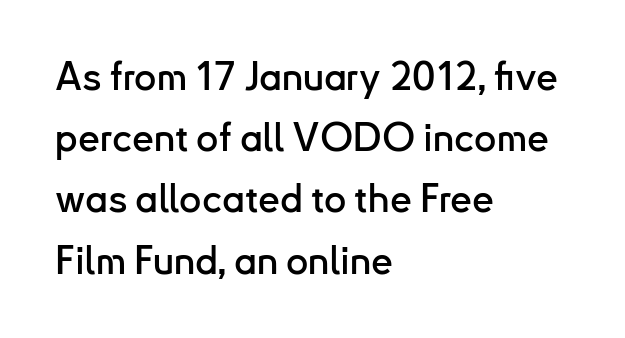
Q: Is the text italic (slanted)? A: No, it is upright.
Q: Is the typeface a serif or a sans-serif typeface? A: Sans-serif.
Q: Is the text underlined? A: No.
Q: How is the paragraph aligned? A: Left-aligned.
Q: Is the spacing between letters normal or unusually wide? A: Normal.
Q: Is the spacing between lines tight, normal or loose? A: Normal.
Q: Width (condensed, normal, or wide)? A: Normal.
Q: Stroke contrast? A: Low.
Q: x-height? A: Small.
Q: Monospaced? A: No.
